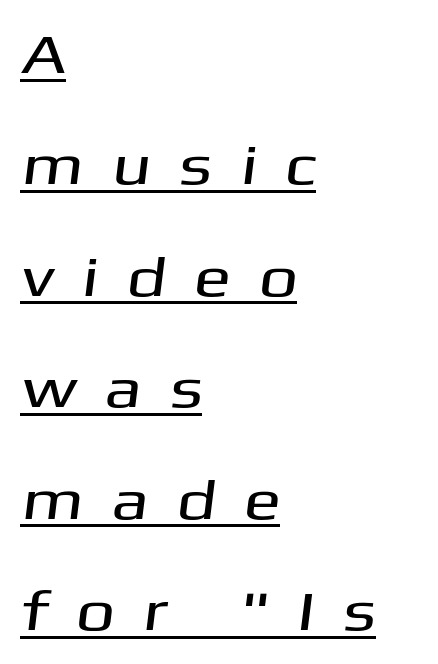
The image shows 56 px wide sans-serif type; set left-aligned, loose line spacing (1.99x), unusually wide letter spacing (+0.49 em), underlined; medium stroke contrast and a medium x-height.
